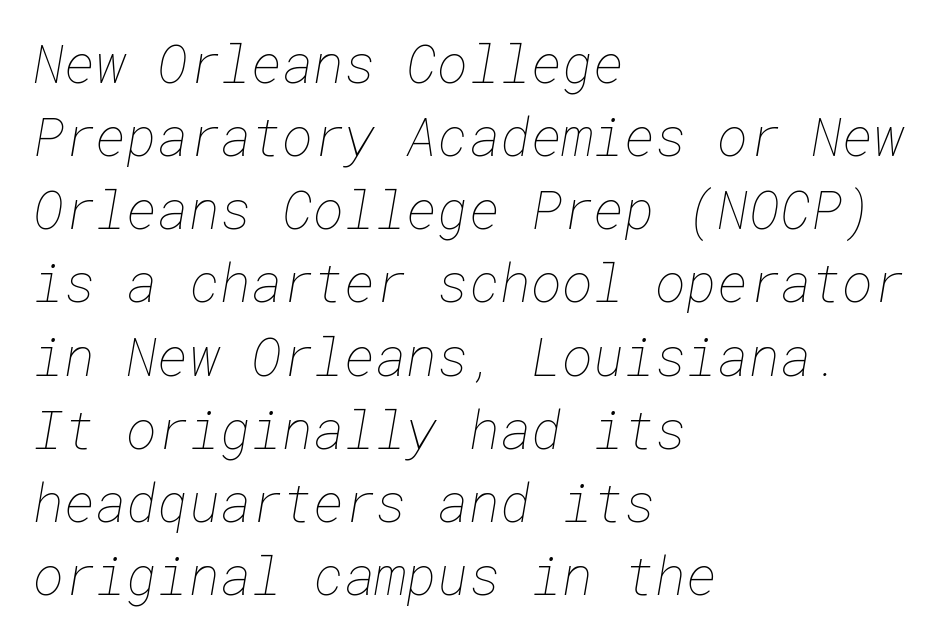
This sample keeps an unexceptional amount of space between lines. Words float on clear page, feet unadorned. The weight tops out at a normal text grade. Notice how the passage keeps a crisp vertical edge on the left only. Students, note that the glyphs here touch the page at normal intervals.
